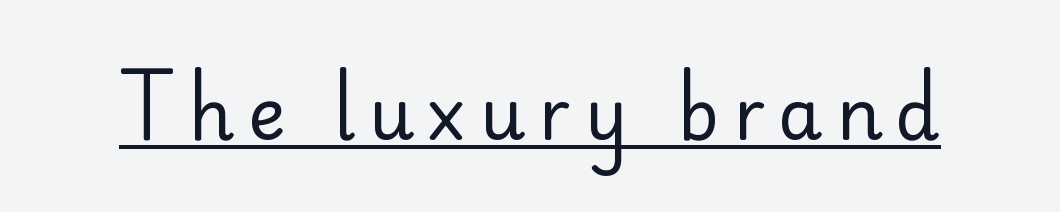
{"serif": "no", "italic": "no", "bold": "no", "weight": "regular", "width": "normal", "stroke_contrast": "low", "x_height": "small", "monospaced": "no", "underline": "yes", "glyph_px": 71}
